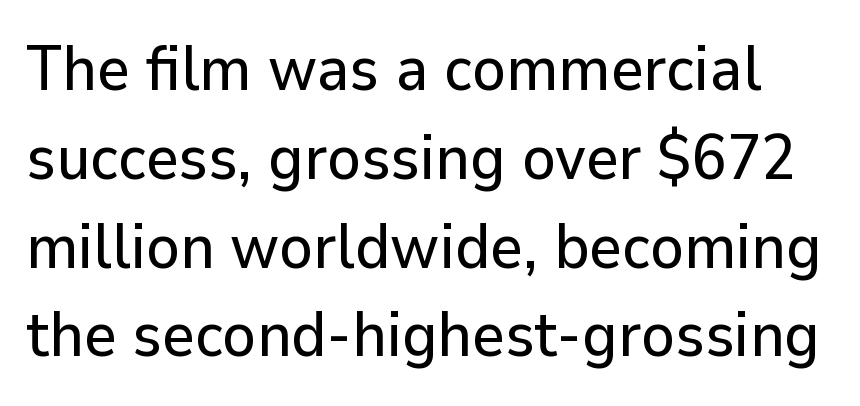
The image shows 63 px sans-serif type, upright; set normal line spacing (1.41x), normal letter spacing, not underlined; low stroke contrast and a medium x-height.
